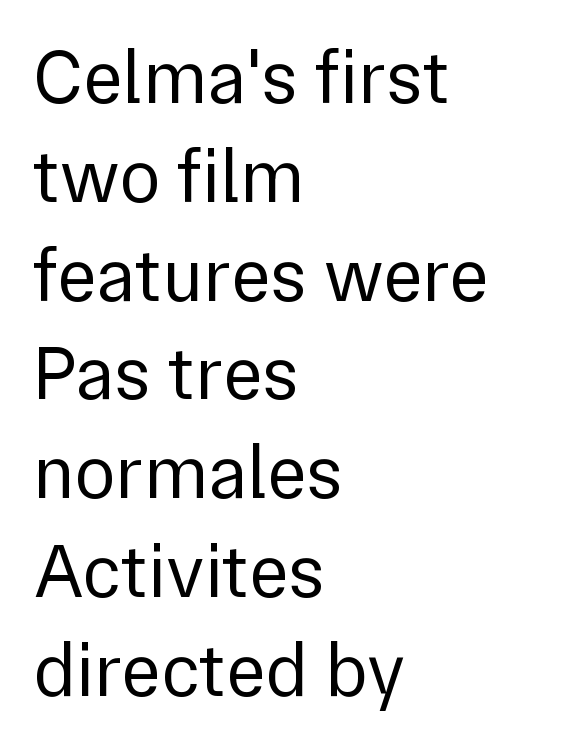
Q: Is the text bold? A: No.
Q: Is the text italic (slanted)? A: No, it is upright.
Q: Is the typeface a serif or a sans-serif typeface? A: Sans-serif.
Q: Is the text underlined? A: No.
Q: How is the paragraph aligned? A: Left-aligned.
Q: Is the spacing between letters normal or unusually wide? A: Normal.
Q: Is the spacing between lines tight, normal or loose? A: Normal.
Q: Width (condensed, normal, or wide)? A: Normal.
Q: Stroke contrast? A: Low.
Q: x-height? A: Medium.
Q: Monospaced? A: No.
